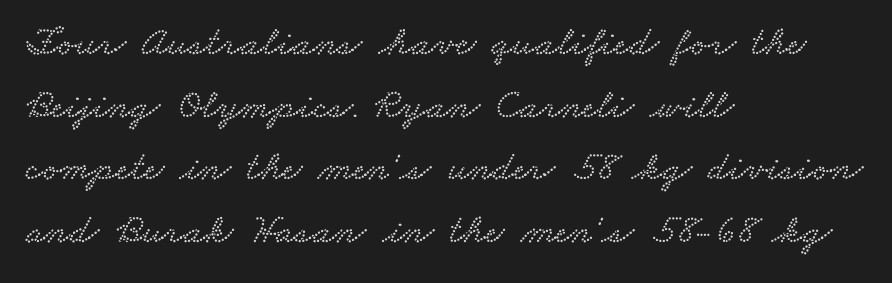
The image shows 41 px wide serif type; set left-aligned, normal line spacing (1.53x), normal letter spacing, not underlined; low stroke contrast and a small x-height.
